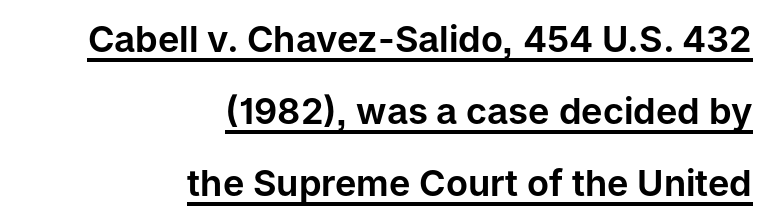
Decoration check: the copy is underlined. Leading is clearly above the norm, producing a sparse column. The specimen reads as upright at a glance. The passage shown has conventional tracking throughout.
